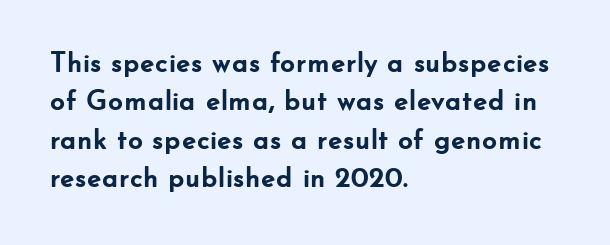
Summary of weight: heavy, a full bold. The space beneath each line is pristine and unruled. Posture: upright roman. The designer left line spacing at the default.
